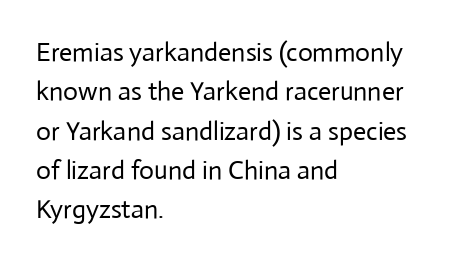
The image shows 26 px text type, upright; set left-aligned, normal line spacing (1.51x), normal letter spacing, not underlined.
